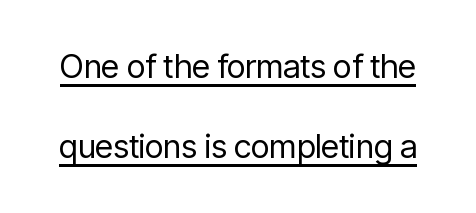
Every character sits straight up, as roman type does. If you measured baseline to baseline, you'd find a long distance. A sans-serif font was chosen for this passage. Bold? No — there's no thickening of the strokes. Character widths vary here, with narrow letters taking less room than wide ones.
